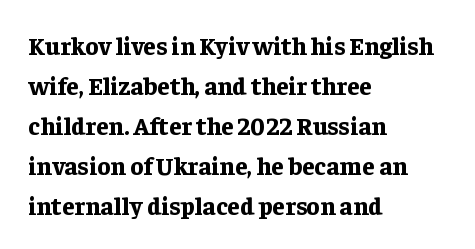
{"italic": "no", "bold": "yes", "underline": "no", "align": "left", "line_spacing": "normal", "line_spacing_ratio": 1.6, "letter_spacing": "normal", "letter_spacing_em": 0.0, "glyph_px": 25}
